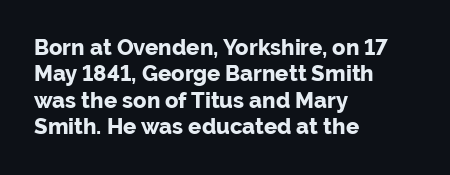
Stroke thickness is high; the sample reads as a true bold. Underline: absent. The horizontal fit of the characters is conventional and even. Do the letters lean? They stand straight. Horizontal alignment here is leftward, the default for most running prose.
